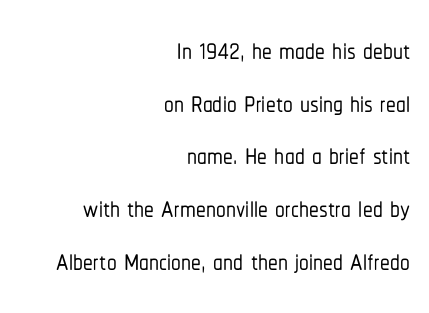
The image shows 39 px condensed sans-serif type, upright; set right-aligned, normal line spacing (1.35x), normal letter spacing, not underlined; low stroke contrast and a medium x-height.
